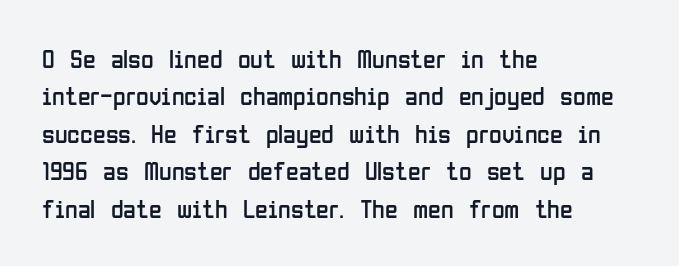
Is the letter spacing exaggerated? No — it looks like the ordinary default. This block has exactly the height ordinary leading produces. This is the regular roman posture of the typeface. Weight: not bold — regular or lighter.
